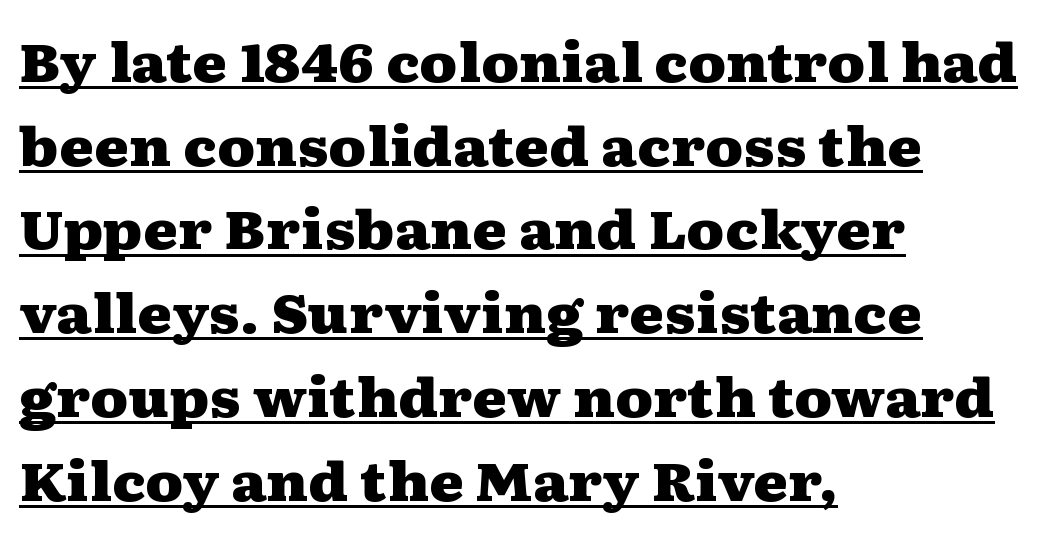
The image shows 53 px heavy, wide serif type, upright; set left-aligned, normal line spacing (1.58x), normal letter spacing, underlined; medium stroke contrast and a medium x-height.
